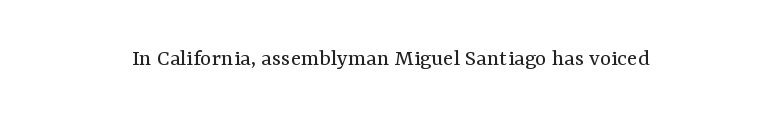
The image shows 24 px text type, upright; set normal letter spacing, not underlined.
